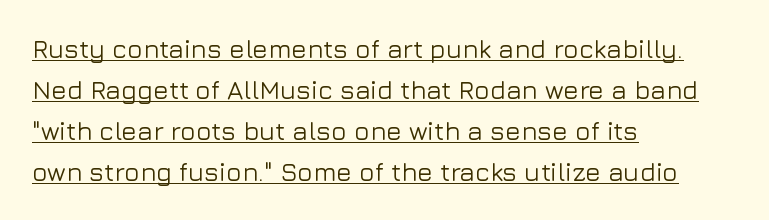
Q: Is the text italic (slanted)? A: No, it is upright.
Q: Is the text underlined? A: Yes.
Q: How is the paragraph aligned? A: Left-aligned.
Q: Is the spacing between letters normal or unusually wide? A: Normal.
Q: Is the spacing between lines tight, normal or loose? A: Normal.
